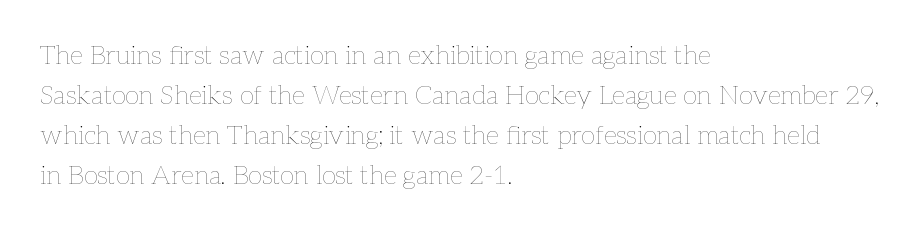
Descender tails drop into unmarked territory. Stroke mass is kept to a normal reading level or below. Default kerning and tracking; the words read as compact shapes. Teacher's note: observe the even left margin — that is flush-left alignment.
